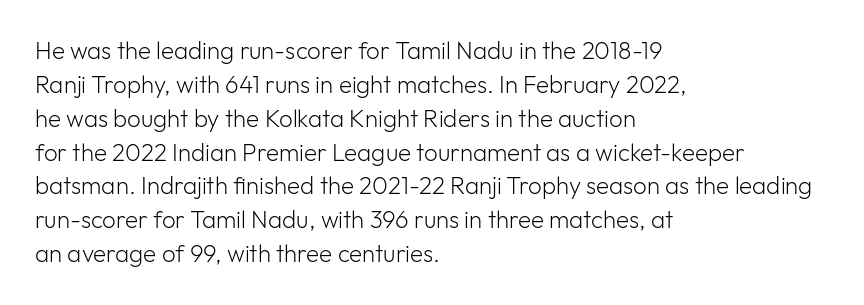
Decoration check: the copy has no underline. Teacher's note: observe the even left margin — that is flush-left alignment. Interline gaps are of average width in this sample. No chunkiness to these letters — they're not bold. These lines were composed using upright roman letters.
